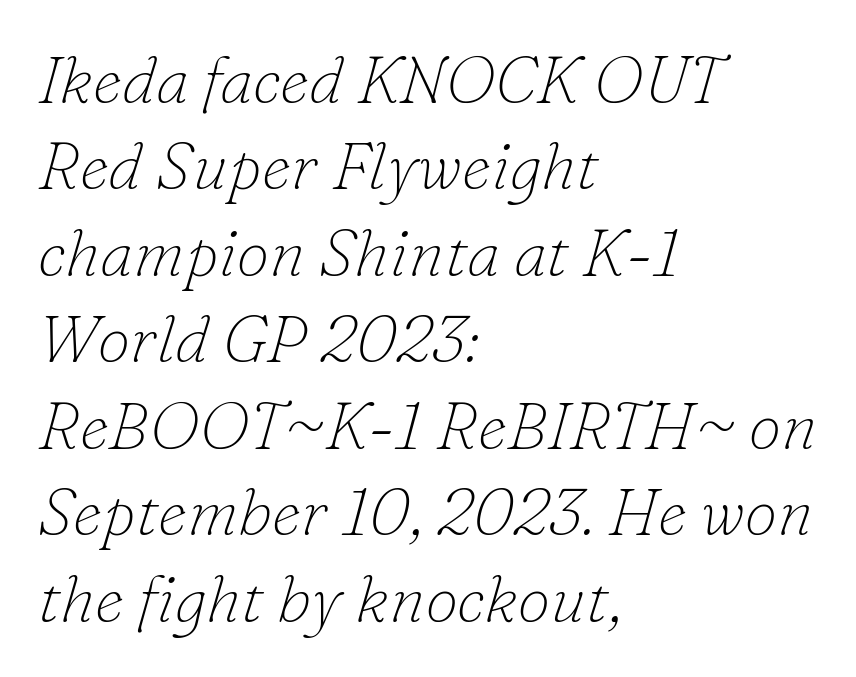
{"serif": "yes", "italic": "yes", "lean": "right", "slant_degrees": 16, "bold": "no", "weight": "thin", "width": "normal", "stroke_contrast": "low", "x_height": "small", "monospaced": "no", "underline": "no", "align": "left", "line_spacing": "normal", "line_spacing_ratio": 1.31, "letter_spacing": "normal", "letter_spacing_em": 0.0, "glyph_px": 66}
